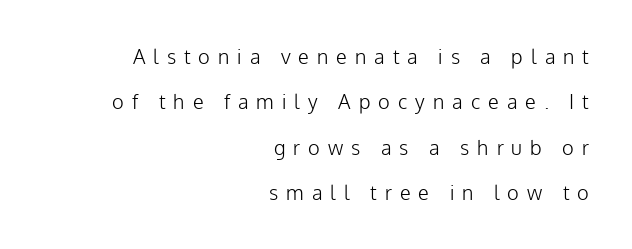
Q: Is the text bold? A: No.
Q: Is the text italic (slanted)? A: No, it is upright.
Q: Is the text underlined? A: No.
Q: How is the paragraph aligned? A: Right-aligned.
Q: Is the spacing between letters normal or unusually wide? A: Unusually wide.
Q: Is the spacing between lines tight, normal or loose? A: Loose.
